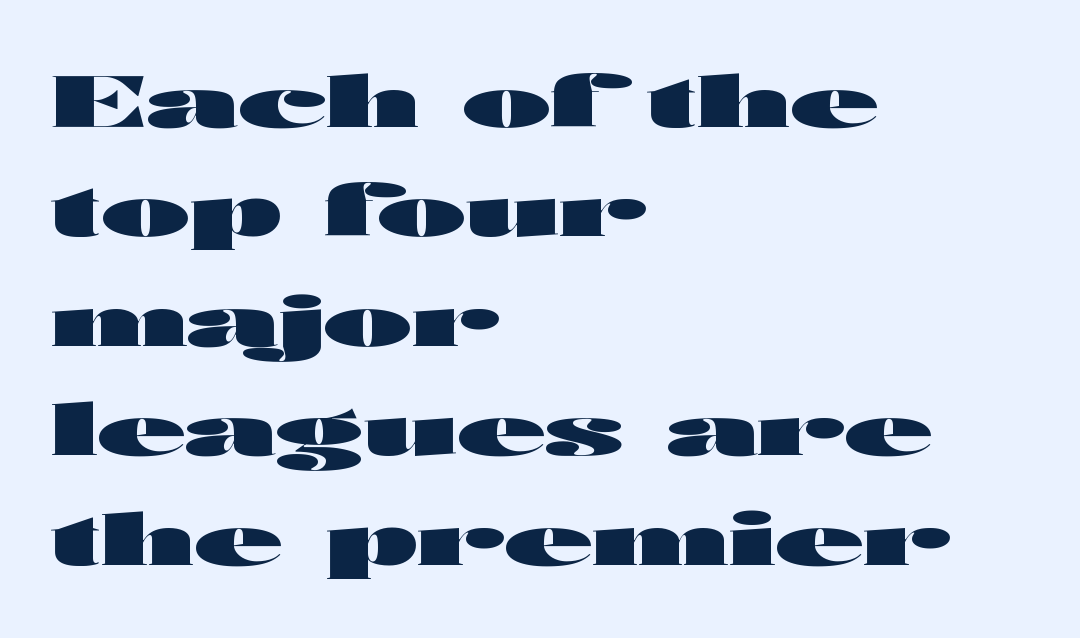
Q: Is the text bold? A: Yes.
Q: Is the text italic (slanted)? A: No, it is upright.
Q: Is the typeface a serif or a sans-serif typeface? A: Sans-serif.
Q: Is the text underlined? A: No.
Q: How is the paragraph aligned? A: Left-aligned.
Q: Is the spacing between letters normal or unusually wide? A: Normal.
Q: Is the spacing between lines tight, normal or loose? A: Normal.
Q: Width (condensed, normal, or wide)? A: Wide.
Q: Stroke contrast? A: High.
Q: x-height? A: Medium.
Q: Monospaced? A: No.
